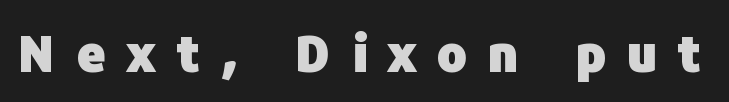
Observe the absence of serifs on each vertical stroke in this sample. Proportional: the letters do not fall into vertical columns. You could only call the tracking loose — the letters float apart. In terms of posture, this sample is upright. The face used here has the dense, thick strokes of a bold.
